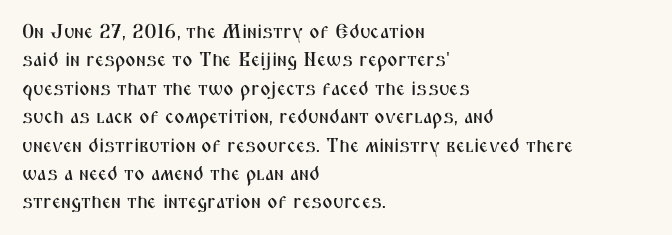
Reading down the block, your eye returns to a fixed left position each line. What stands out about the letter spacing? Nothing — it is the standard amount. The specimen reads as upright at a glance. The designer left line spacing at the default.
